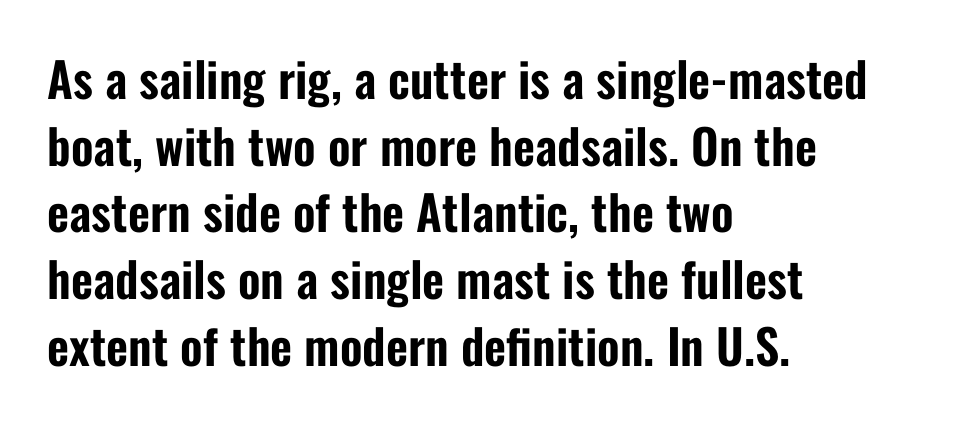
Q: Is the text italic (slanted)? A: No, it is upright.
Q: Is the typeface a serif or a sans-serif typeface? A: Sans-serif.
Q: Is the text underlined? A: No.
Q: How is the paragraph aligned? A: Left-aligned.
Q: Is the spacing between letters normal or unusually wide? A: Normal.
Q: Is the spacing between lines tight, normal or loose? A: Normal.
Q: Width (condensed, normal, or wide)? A: Condensed.
Q: Stroke contrast? A: Low.
Q: x-height? A: Medium.
Q: Monospaced? A: No.
